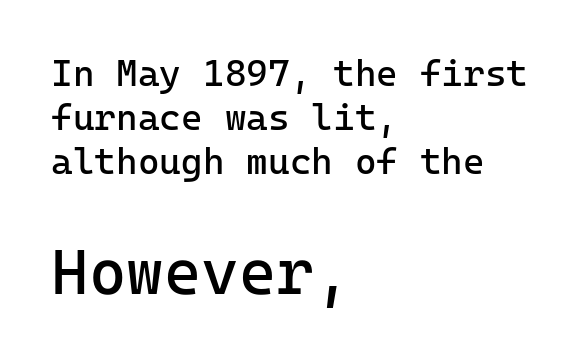
The image shows 64 px regular-weight sans-serif type, upright; set left-aligned, line spacing 1.19x, normal letter spacing, not underlined; the second (bottom) block is 1.73x larger; low stroke contrast and a medium x-height.
